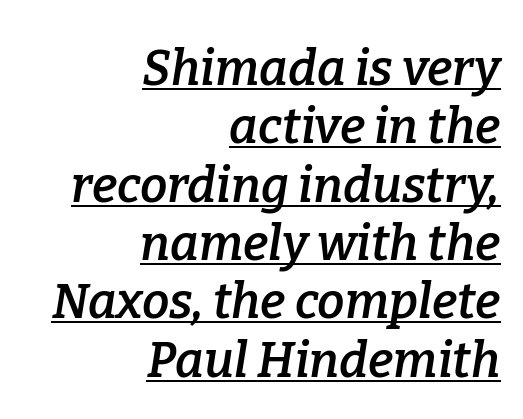
The image shows 49 px semibold serif type, italic (leaning right); set right-aligned, line spacing 1.19x, normal letter spacing, underlined; low stroke contrast and a medium x-height.
